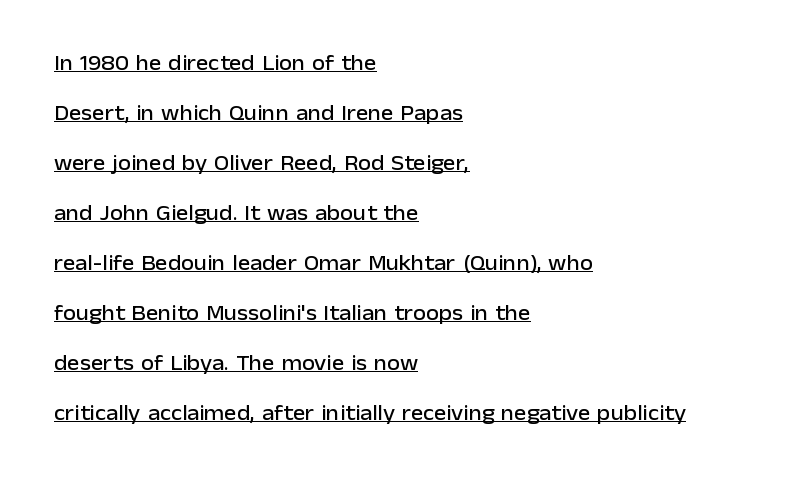
The image shows 21 px text type, upright; set left-aligned, loose line spacing (2.38x), normal letter spacing, underlined.
